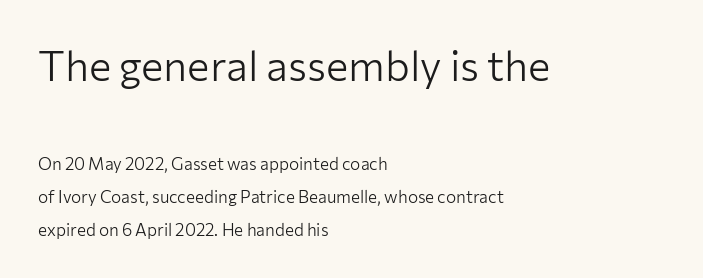
Font category for this specimen: sans-serif. The rendering uses natural spacing where letterforms have individual widths. What stands out about the letter spacing? Nothing — it is the standard amount. Underline: absent. If you drew a line through each stem, it would be perfectly vertical.
